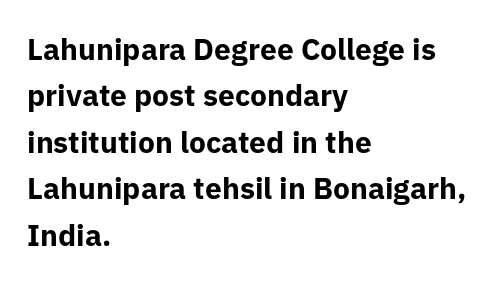
{"serif": "no", "italic": "no", "bold": "yes", "weight": "bold", "width": "normal", "stroke_contrast": "low", "x_height": "medium", "monospaced": "no", "underline": "no", "align": "left", "line_spacing": "normal", "line_spacing_ratio": 1.55, "letter_spacing": "normal", "letter_spacing_em": 0.0, "glyph_px": 30}
